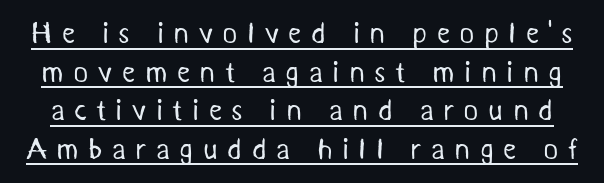
{"serif": "no", "bold": "no", "weight": "regular", "width": "normal", "stroke_contrast": "medium", "x_height": "medium", "monospaced": "no", "underline": "yes", "line_spacing": "normal", "line_spacing_ratio": 1.33, "letter_spacing": "wide", "letter_spacing_em": 0.32, "glyph_px": 29}
